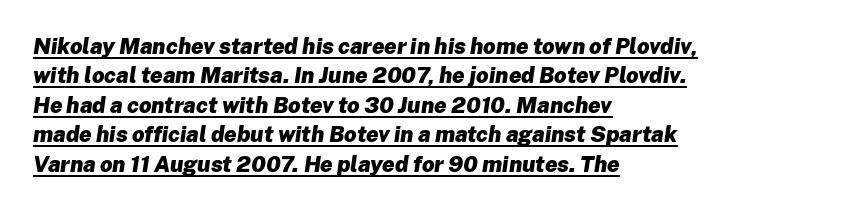
{"italic": "yes", "lean": "right", "slant_degrees": 8, "bold": "yes", "underline": "yes", "align": "left", "line_spacing": "normal", "line_spacing_ratio": 1.34, "letter_spacing": "normal", "letter_spacing_em": 0.0, "glyph_px": 22}
